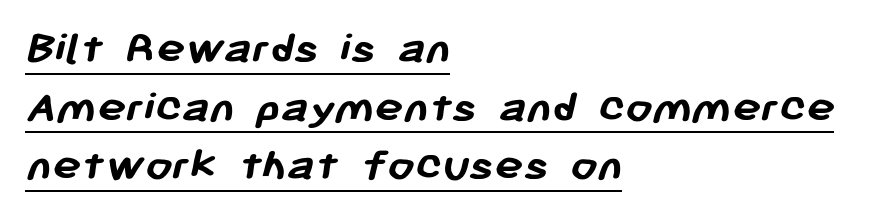
Q: Is the text bold? A: Yes.
Q: Is the typeface a serif or a sans-serif typeface? A: Sans-serif.
Q: Is the text underlined? A: Yes.
Q: How is the paragraph aligned? A: Left-aligned.
Q: Is the spacing between letters normal or unusually wide? A: Normal.
Q: Width (condensed, normal, or wide)? A: Normal.
Q: Stroke contrast? A: Low.
Q: x-height? A: Medium.
Q: Monospaced? A: No.
